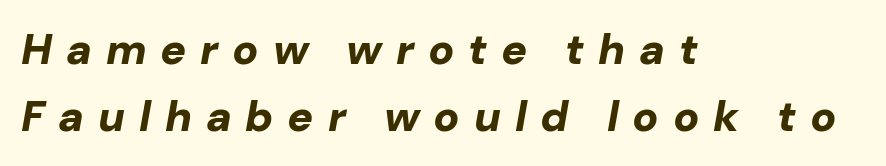
{"italic": "yes", "lean": "right", "slant_degrees": 10, "bold": "yes", "weight": "bold", "width": "normal", "stroke_contrast": "low", "x_height": "medium", "monospaced": "no", "underline": "no", "align": "left", "line_spacing": "normal", "line_spacing_ratio": 1.55, "letter_spacing": "wide", "letter_spacing_em": 0.32, "glyph_px": 43}
